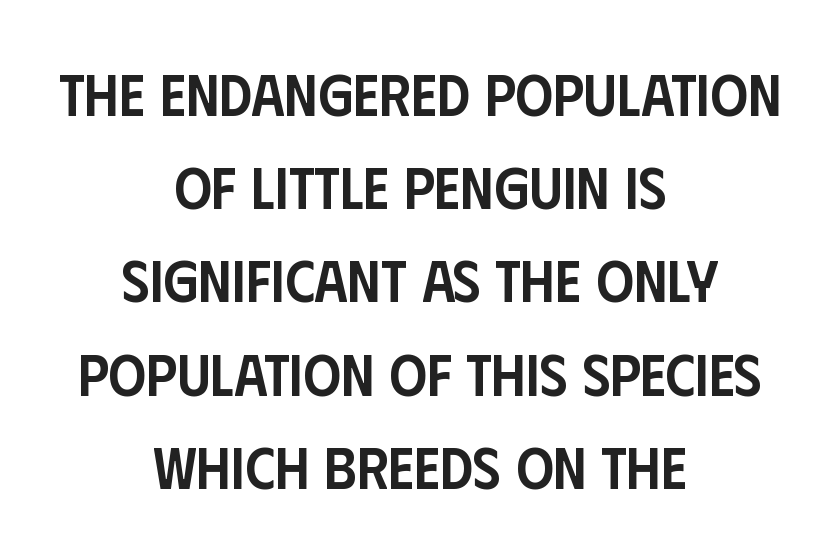
{"serif": "no", "italic": "no", "bold": "semi", "weight": "semibold", "width": "condensed", "stroke_contrast": "low", "x_height": "large", "monospaced": "no", "underline": "no", "align": "center", "line_spacing": "normal", "line_spacing_ratio": 1.58, "letter_spacing": "normal", "letter_spacing_em": 0.0, "glyph_px": 59}
